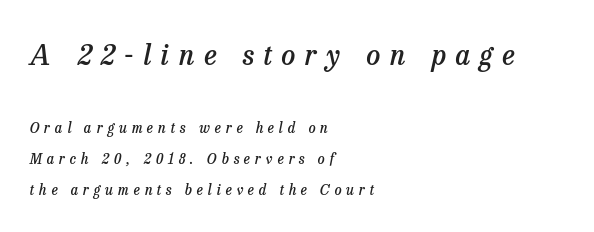
{"serif": "yes", "italic": "yes", "lean": "right", "slant_degrees": 13, "bold": "semi", "weight": "semibold", "width": "normal", "stroke_contrast": "low", "x_height": "medium", "monospaced": "no", "underline": "no", "align": "left", "line_spacing": "loose", "line_spacing_ratio": 2.23, "letter_spacing": "wide", "letter_spacing_em": 0.34, "larger_block": "first", "size_ratio": 2.0, "glyph_px": 28}
